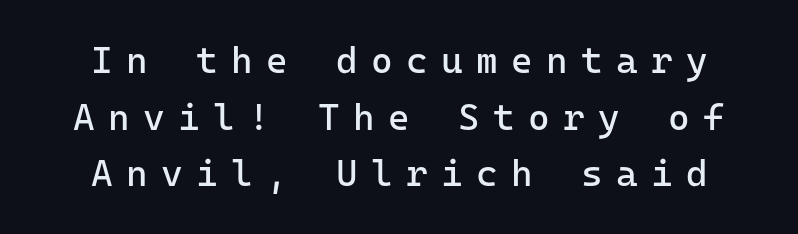
Q: Is the text bold? A: No.
Q: Is the text italic (slanted)? A: No, it is upright.
Q: Is the typeface a serif or a sans-serif typeface? A: Sans-serif.
Q: Is the text underlined? A: No.
Q: Is the spacing between letters normal or unusually wide? A: Unusually wide.
Q: Is the spacing between lines tight, normal or loose? A: Normal.
Q: Width (condensed, normal, or wide)? A: Normal.
Q: Stroke contrast? A: Low.
Q: x-height? A: Medium.
